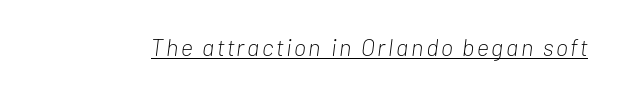
The glyphs look as if they've been sheared to an angle. Looks like someone drew a line under every word here. These glyphs show unthickened strokes, regular width or finer.
